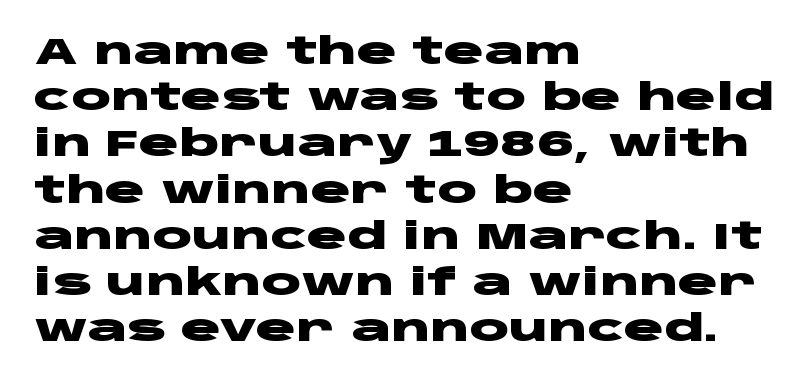
{"serif": "no", "italic": "no", "bold": "yes", "weight": "heavy", "width": "wide", "stroke_contrast": "low", "x_height": "large", "monospaced": "no", "underline": "no", "align": "left", "line_spacing": "normal", "line_spacing_ratio": 1.25, "letter_spacing": "normal", "letter_spacing_em": 0.0, "glyph_px": 37}
